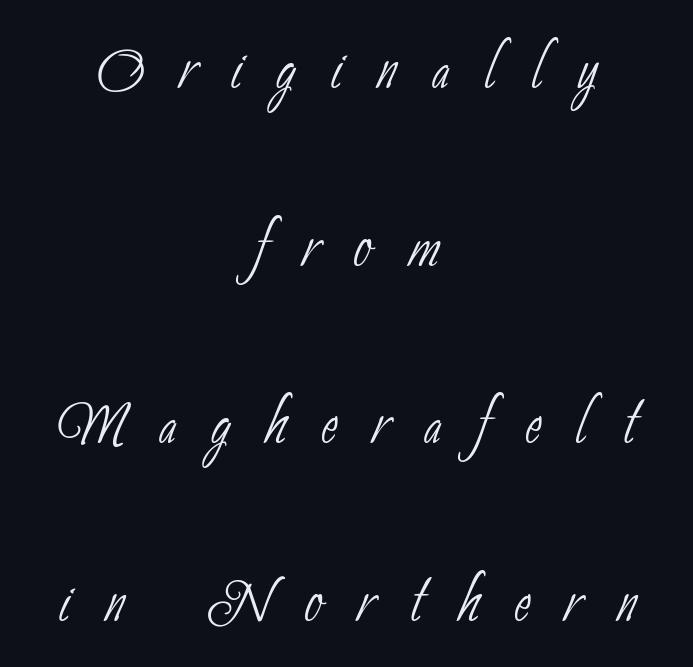
Q: Is the text bold? A: No.
Q: Is the typeface a serif or a sans-serif typeface? A: Sans-serif.
Q: Is the text underlined? A: No.
Q: How is the paragraph aligned? A: Centered.
Q: Is the spacing between letters normal or unusually wide? A: Unusually wide.
Q: Is the spacing between lines tight, normal or loose? A: Loose.
Q: Width (condensed, normal, or wide)? A: Condensed.
Q: Stroke contrast? A: Low.
Q: x-height? A: Small.
Q: Monospaced? A: No.
